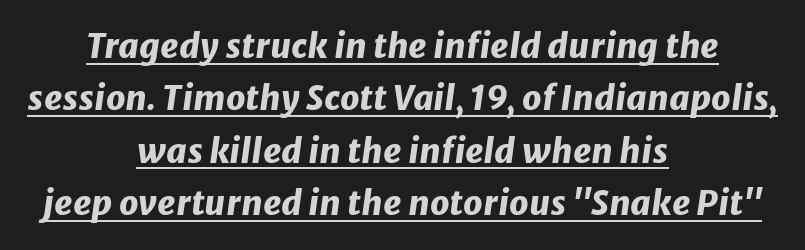
The image shows 34 px heavy type, italic (leaning right); set centered, normal line spacing (1.54x), normal letter spacing, underlined; low stroke contrast and a medium x-height.
